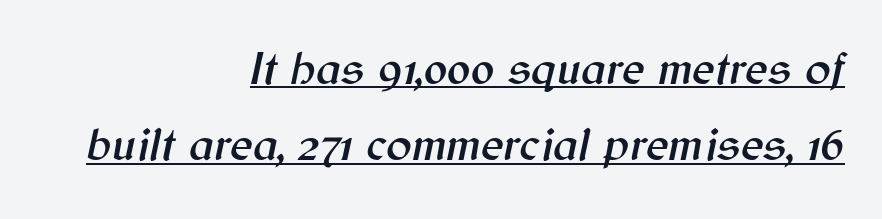
Q: Is the text italic (slanted)? A: Yes, it leans right by about 12 degrees.
Q: Is the text underlined? A: Yes.
Q: How is the paragraph aligned? A: Right-aligned.
Q: Is the spacing between letters normal or unusually wide? A: Normal.
Q: Is the spacing between lines tight, normal or loose? A: Normal.
Q: Width (condensed, normal, or wide)? A: Normal.
Q: Stroke contrast? A: Medium.
Q: x-height? A: Medium.
Q: Monospaced? A: No.
